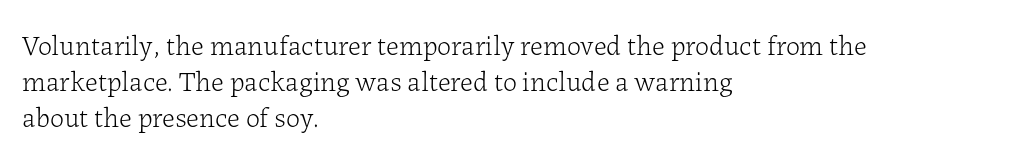
Q: Is the text bold? A: No.
Q: Is the text italic (slanted)? A: No, it is upright.
Q: Is the typeface a serif or a sans-serif typeface? A: Serif.
Q: Is the text underlined? A: No.
Q: How is the paragraph aligned? A: Left-aligned.
Q: Is the spacing between letters normal or unusually wide? A: Normal.
Q: Is the spacing between lines tight, normal or loose? A: Normal.
Q: Width (condensed, normal, or wide)? A: Normal.
Q: Stroke contrast? A: Low.
Q: x-height? A: Medium.
Q: Monospaced? A: No.
